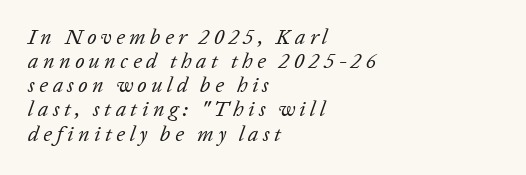
{"italic": "yes", "lean": "right", "slant_degrees": 20, "bold": "no", "underline": "no", "align": "left", "line_spacing": "tight", "line_spacing_ratio": 1.15, "letter_spacing": "wide", "letter_spacing_em": 0.21, "glyph_px": 21}
